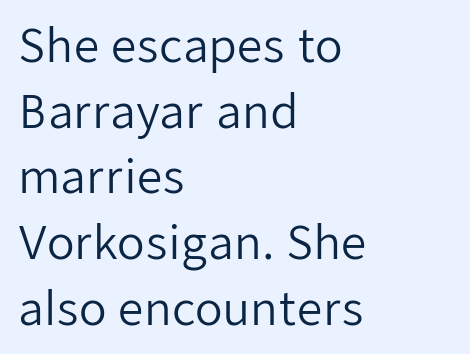
Q: Is the text bold? A: No.
Q: Is the text italic (slanted)? A: No, it is upright.
Q: Is the typeface a serif or a sans-serif typeface? A: Sans-serif.
Q: Is the text underlined? A: No.
Q: How is the paragraph aligned? A: Left-aligned.
Q: Is the spacing between letters normal or unusually wide? A: Normal.
Q: Is the spacing between lines tight, normal or loose? A: Normal.
Q: Width (condensed, normal, or wide)? A: Normal.
Q: Stroke contrast? A: Low.
Q: x-height? A: Medium.
Q: Monospaced? A: No.
